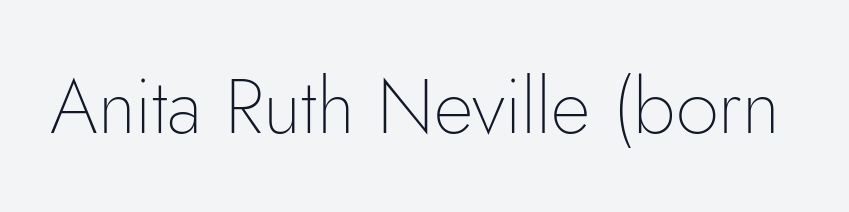
I'd call this a sans setting — the letters go barefoot. Spacing verdict: proportional, widths tailored to each character. Anything drawn beneath the words? Only blank space. No extra ink here — the face is not bold. Look at the tracking — it's just the regular setting, nothing added.
